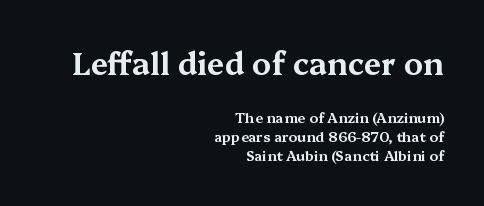
Font category for this specimen: serif. Beneath every word, the page is bare. Notice how the passage keeps a crisp vertical edge on the right only. Students, note that the glyphs here touch the page at normal intervals.
